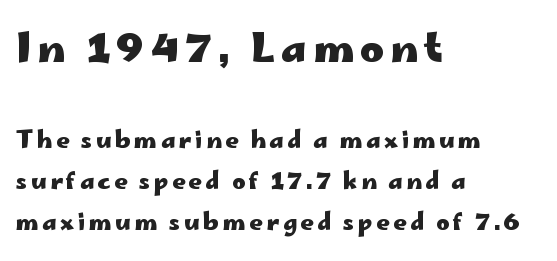
This sample has the flowing, uneven cadence of proportional lettering. Posture: upright roman. This sample is left-justified, so line endings fall wherever the words run out. The rendering shows plain stroke endings on the letterforms — a sans-serif design. Size hierarchy here favors the leading block over the trailing one.
